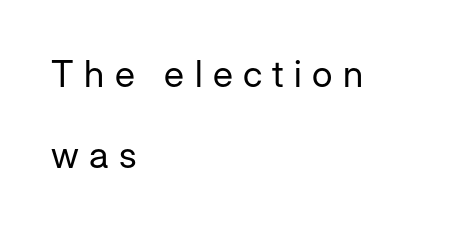
Q: Is the text bold? A: No.
Q: Is the text italic (slanted)? A: No, it is upright.
Q: Is the typeface a serif or a sans-serif typeface? A: Sans-serif.
Q: Is the text underlined? A: No.
Q: How is the paragraph aligned? A: Left-aligned.
Q: Is the spacing between letters normal or unusually wide? A: Unusually wide.
Q: Is the spacing between lines tight, normal or loose? A: Loose.
Q: Width (condensed, normal, or wide)? A: Normal.
Q: Stroke contrast? A: Low.
Q: x-height? A: Medium.
Q: Monospaced? A: No.
